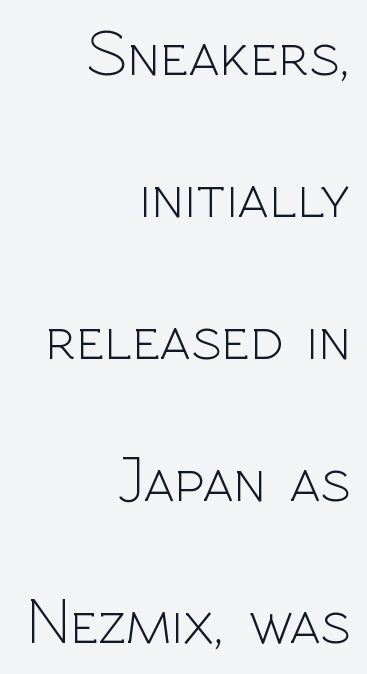
Q: Is the text bold? A: No.
Q: Is the text italic (slanted)? A: No, it is upright.
Q: Is the typeface a serif or a sans-serif typeface? A: Sans-serif.
Q: Is the text underlined? A: No.
Q: How is the paragraph aligned? A: Right-aligned.
Q: Is the spacing between letters normal or unusually wide? A: Normal.
Q: Is the spacing between lines tight, normal or loose? A: Loose.
Q: Width (condensed, normal, or wide)? A: Normal.
Q: x-height? A: Medium.
Q: Monospaced? A: No.
